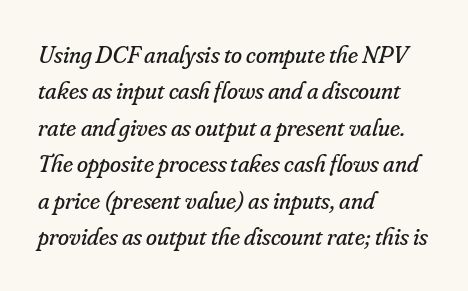
{"italic": "yes", "lean": "right", "slant_degrees": 16, "bold": "no", "underline": "no", "align": "left", "line_spacing": "normal", "line_spacing_ratio": 1.46, "letter_spacing": "normal", "letter_spacing_em": 0.0, "glyph_px": 25}
